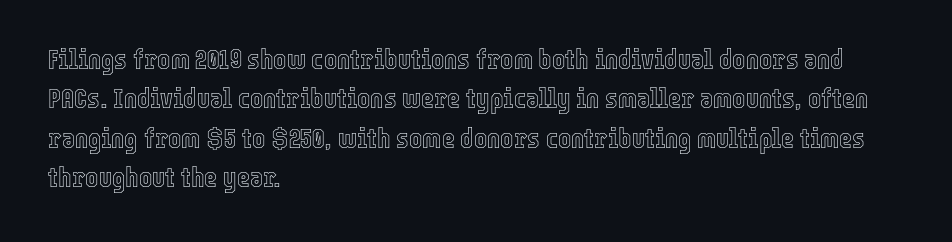
Q: Is the text italic (slanted)? A: No, it is upright.
Q: Is the text underlined? A: No.
Q: How is the paragraph aligned? A: Left-aligned.
Q: Is the spacing between letters normal or unusually wide? A: Normal.
Q: Is the spacing between lines tight, normal or loose? A: Normal.
Q: Width (condensed, normal, or wide)? A: Condensed.
Q: x-height? A: Medium.
Q: Monospaced? A: No.
